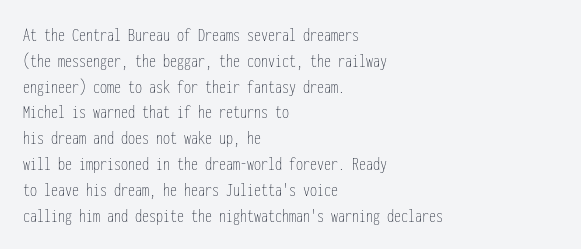
Interline gaps are of average width in this sample. Style check: upright. Tracking here is standard; glyphs follow each other at the usual distance. Stroke mass is kept to a normal reading level or below. Beneath every word, the page is bare. Leftover space on each line is placed entirely after the last word.
